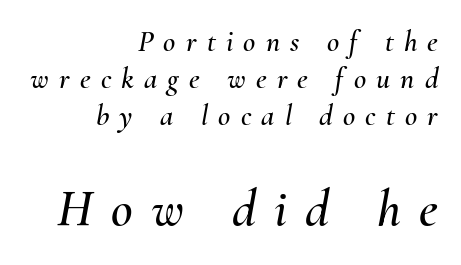
Whoever set this made the second block the dominant, larger element. Line endings align vertically; line beginnings do not. This sample has the flowing, uneven cadence of proportional lettering. This sample uses expanded letter spacing, leaving extra air between glyphs. You can tell it's italic because the verticals aren't actually vertical.
